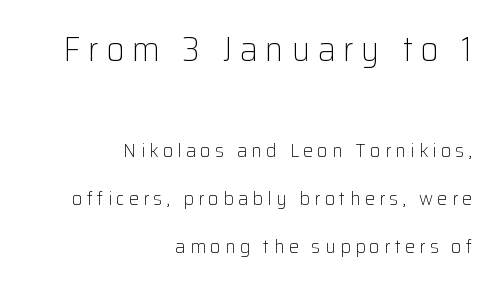
{"serif": "no", "italic": "no", "bold": "no", "weight": "light", "width": "normal", "stroke_contrast": "low", "x_height": "medium", "monospaced": "no", "underline": "no", "align": "right", "line_spacing": "loose", "line_spacing_ratio": 2.42, "letter_spacing": "wide", "letter_spacing_em": 0.22, "larger_block": "first", "size_ratio": 1.75, "glyph_px": 35}
